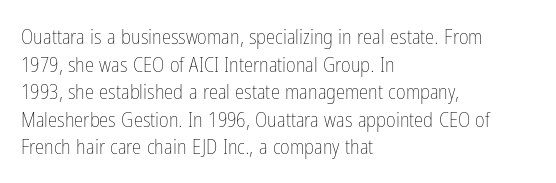
The image shows 21 px text type, upright; set left-aligned, normal line spacing (1.31x), normal letter spacing, not underlined.
